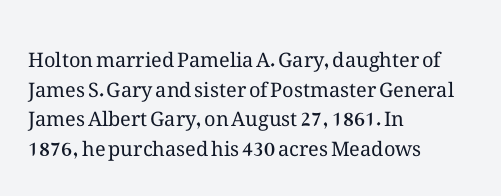
{"italic": "no", "bold": "no", "underline": "no", "align": "left", "line_spacing": "normal", "line_spacing_ratio": 1.48, "letter_spacing": "normal", "letter_spacing_em": 0.0, "glyph_px": 20}
